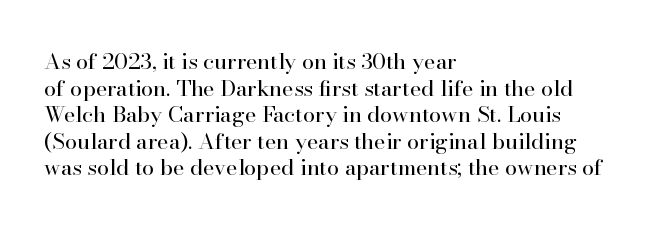
The face used here is rendered with its standard letterfit. The rag falls on the right side of this text block. The typeface has the unassuming heft of standard copy or less. Italic: no, the glyphs are upright roman.
